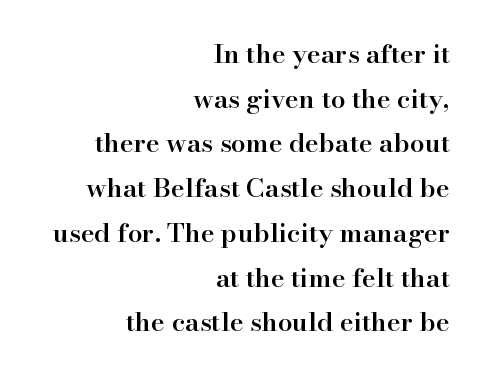
Q: Is the text bold? A: Semi-bold.
Q: Is the text italic (slanted)? A: No, it is upright.
Q: Is the text underlined? A: No.
Q: How is the paragraph aligned? A: Right-aligned.
Q: Is the spacing between letters normal or unusually wide? A: Normal.
